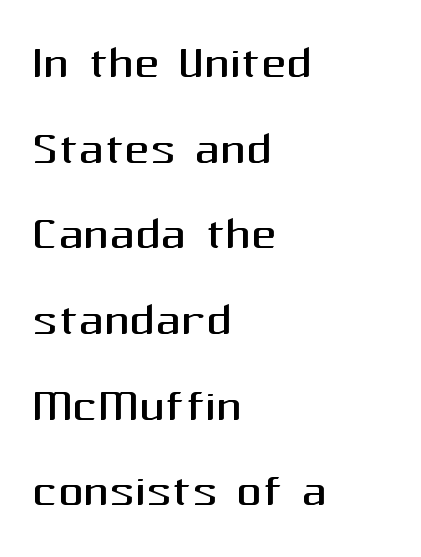
Q: Is the text bold? A: No.
Q: Is the text italic (slanted)? A: No, it is upright.
Q: Is the typeface a serif or a sans-serif typeface? A: Sans-serif.
Q: Is the text underlined? A: No.
Q: How is the paragraph aligned? A: Left-aligned.
Q: Is the spacing between letters normal or unusually wide? A: Normal.
Q: Is the spacing between lines tight, normal or loose? A: Normal.
Q: Width (condensed, normal, or wide)? A: Normal.
Q: Stroke contrast? A: Medium.
Q: x-height? A: Medium.
Q: Monospaced? A: No.
